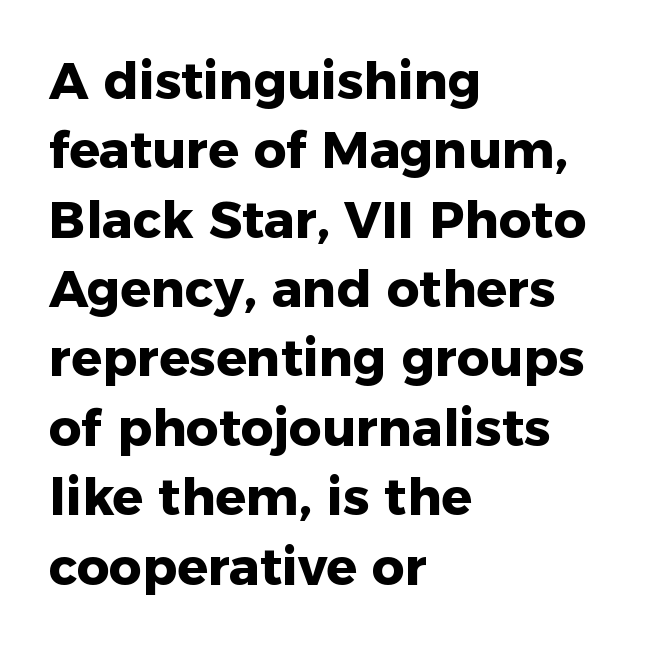
The image shows 51 px heavy sans-serif type, upright; set left-aligned, normal line spacing (1.36x), normal letter spacing, not underlined; low stroke contrast and a medium x-height.
